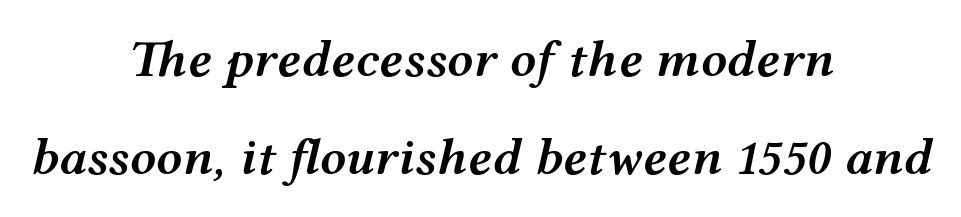
The image shows 52 px semibold, wide type, italic (leaning right); set centered, line spacing 1.89x, normal letter spacing, not underlined; medium stroke contrast and a medium x-height.
